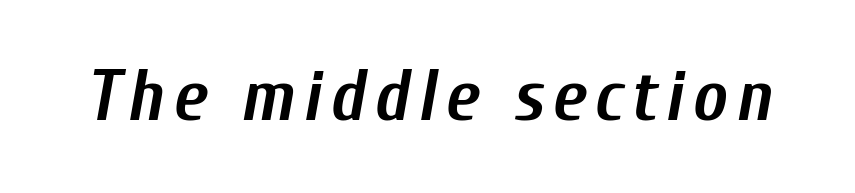
Q: Is the text bold? A: Yes.
Q: Is the text italic (slanted)? A: Yes, it leans right by about 10 degrees.
Q: Is the text underlined? A: No.
Q: Width (condensed, normal, or wide)? A: Condensed.
Q: Stroke contrast? A: Low.
Q: x-height? A: Medium.
Q: Monospaced? A: No.
